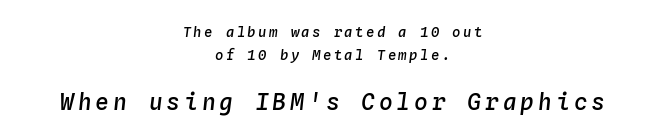
Quick note: interline space is typical. Stems and bowls a touch heavier than normal — semibold. The foot of each line stays bare and open. Rendered with sloped, italic letterforms.
